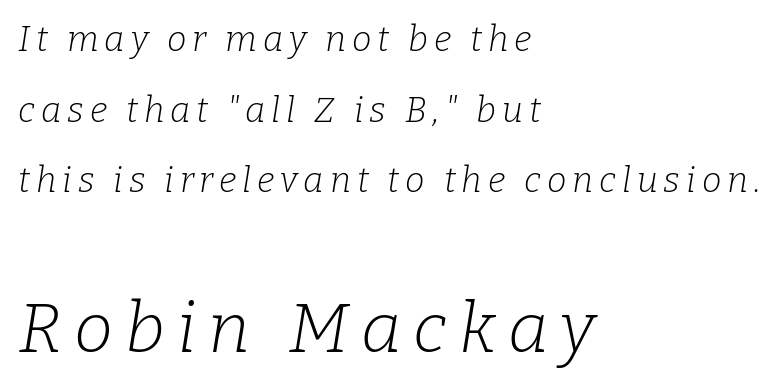
The image shows 70 px light serif type, italic (leaning right); set left-aligned, loose line spacing (2.02x), not underlined; the second (bottom) block is 2.0x larger; low stroke contrast and a medium x-height.
